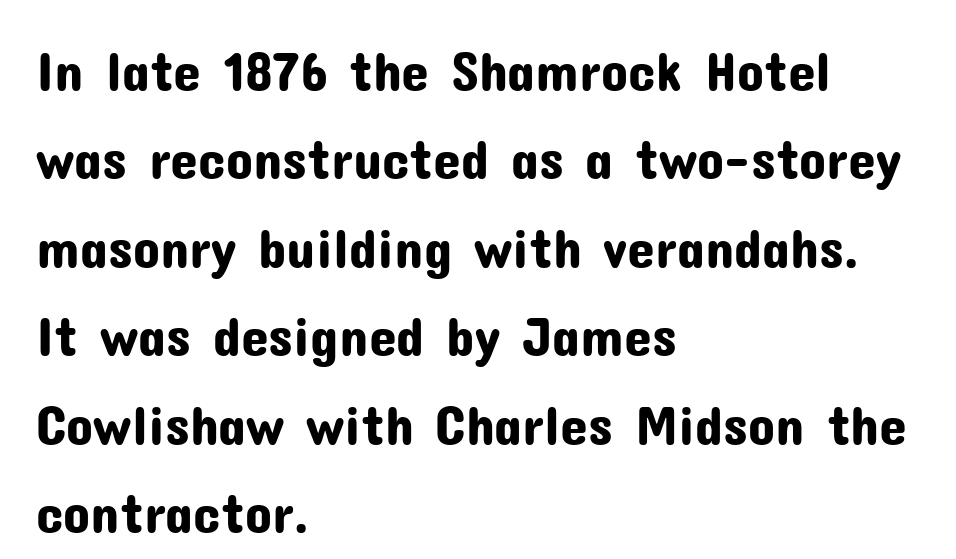
The typeface chosen for these lines omits serifs. Interline gaps are of average width in this sample. A classic flush-left, rag-right setting is used for this passage. Check the space under the baseline: it is left empty.
